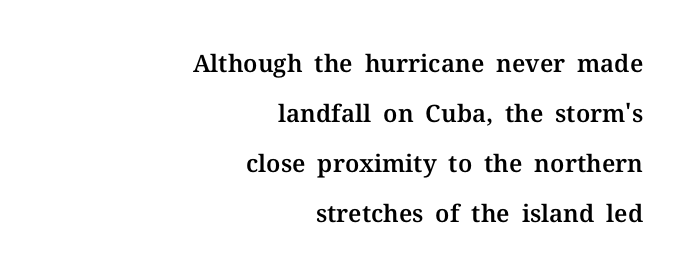
Q: Is the text italic (slanted)? A: No, it is upright.
Q: Is the text underlined? A: No.
Q: How is the paragraph aligned? A: Right-aligned.
Q: Is the spacing between letters normal or unusually wide? A: Normal.
Q: Is the spacing between lines tight, normal or loose? A: Loose.
